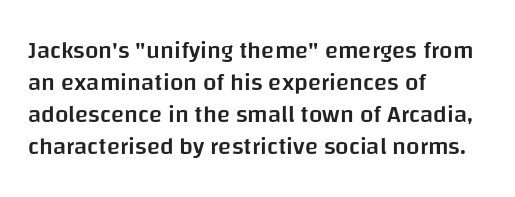
Q: Is the text bold? A: Semi-bold.
Q: Is the text italic (slanted)? A: No, it is upright.
Q: Is the text underlined? A: No.
Q: How is the paragraph aligned? A: Left-aligned.
Q: Is the spacing between letters normal or unusually wide? A: Normal.
Q: Is the spacing between lines tight, normal or loose? A: Normal.
